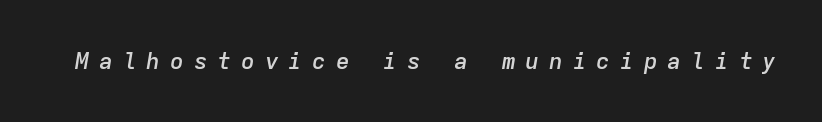
The tracking jumps out immediately: characters are airy and widely separated. Firm but not heavy-handed strokes: this text is semibold. Quick note: italic. Underline: absent.
